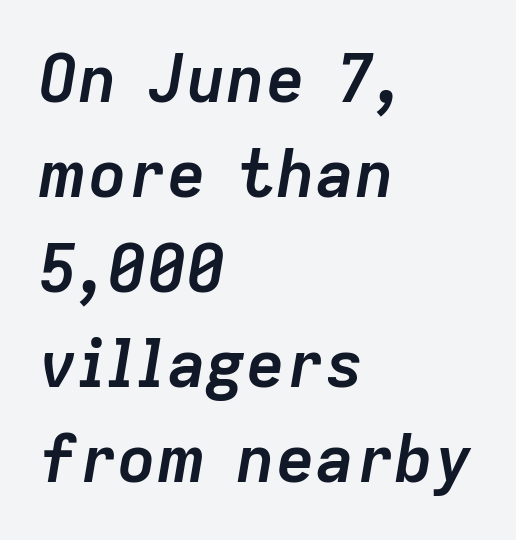
Q: Is the text bold? A: Yes.
Q: Is the text italic (slanted)? A: Yes, it leans right by about 9 degrees.
Q: Is the text underlined? A: No.
Q: How is the paragraph aligned? A: Left-aligned.
Q: Is the spacing between letters normal or unusually wide? A: Normal.
Q: Is the spacing between lines tight, normal or loose? A: Normal.
Q: Width (condensed, normal, or wide)? A: Normal.
Q: Stroke contrast? A: Low.
Q: x-height? A: Medium.
Q: Monospaced? A: No.
